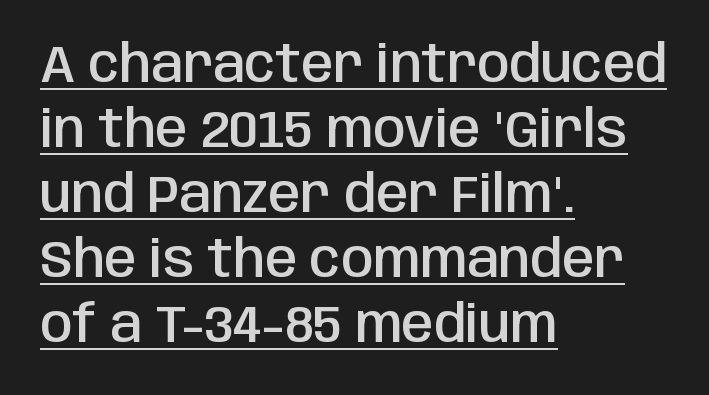
Every letter is mildly thick-stroked: semibold rather than bold. These lines were composed using upright roman letters. What stands out about the letter spacing? Nothing — it is the standard amount. Unlike a traditional serif, this face leaves its strokes unadorned. Horizontal alignment here is leftward, the default for most running prose.
